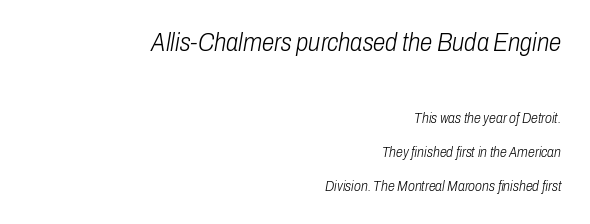
Compared with typical body copy, the letter spacing here is the same. The rag falls on the left side of this text block. The typesetting does not lean heavy: it is not bold. Quick note: underline off. A student would notice the top passage is typeset larger than what follows. Is there much room between lines? Yes — plenty of vertical air separates them.
